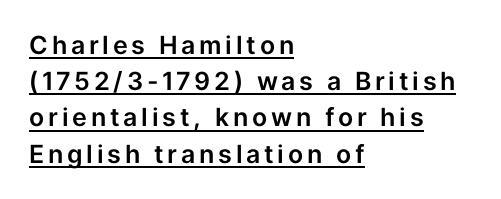
Q: Is the text italic (slanted)? A: No, it is upright.
Q: Is the text underlined? A: Yes.
Q: How is the paragraph aligned? A: Left-aligned.
Q: Is the spacing between lines tight, normal or loose? A: Normal.
